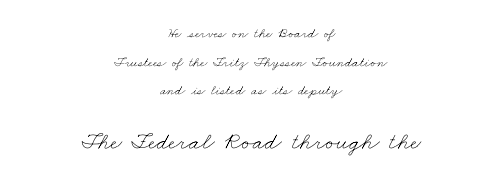
{"bold": "no", "underline": "no", "align": "center", "line_spacing": "loose", "line_spacing_ratio": 2.04, "letter_spacing": "normal", "letter_spacing_em": 0.0, "larger_block": "second", "size_ratio": 1.71, "glyph_px": 24}
